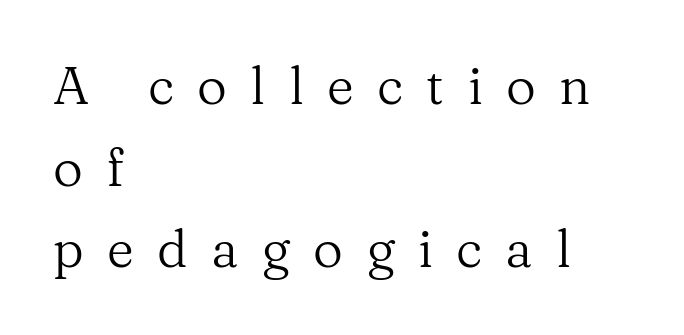
{"serif": "yes", "italic": "no", "bold": "no", "weight": "regular", "width": "normal", "stroke_contrast": "medium", "x_height": "medium", "monospaced": "no", "underline": "no", "align": "left", "line_spacing": "normal", "line_spacing_ratio": 1.57, "letter_spacing": "wide", "letter_spacing_em": 0.45, "glyph_px": 52}
